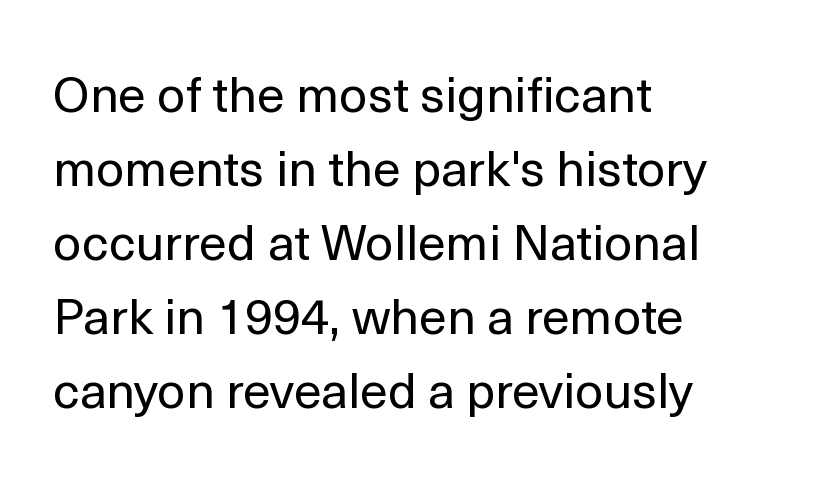
{"serif": "no", "italic": "no", "bold": "no", "weight": "regular", "width": "normal", "x_height": "medium", "monospaced": "no", "underline": "no", "align": "left", "line_spacing": "normal", "line_spacing_ratio": 1.48, "letter_spacing": "normal", "letter_spacing_em": 0.0, "glyph_px": 50}
